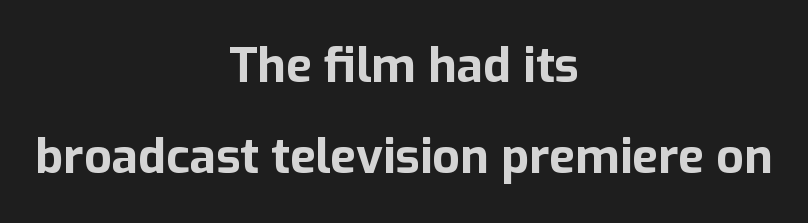
{"serif": "no", "italic": "no", "bold": "yes", "weight": "bold", "width": "normal", "stroke_contrast": "low", "x_height": "medium", "monospaced": "no", "underline": "no", "align": "center", "line_spacing": "loose", "line_spacing_ratio": 1.9, "letter_spacing": "normal", "letter_spacing_em": 0.0, "glyph_px": 48}
